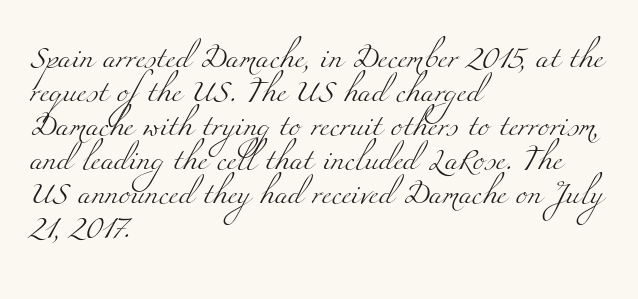
{"bold": "no", "underline": "no", "align": "left", "line_spacing": "normal", "line_spacing_ratio": 1.55, "letter_spacing": "normal", "letter_spacing_em": 0.0, "glyph_px": 22}
